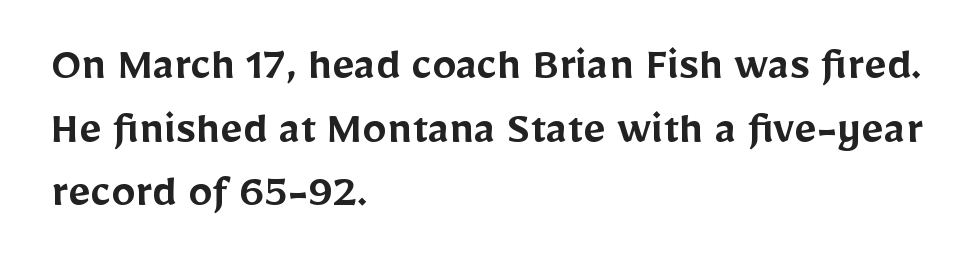
The image shows 49 px semibold sans-serif type, upright; set left-aligned, normal line spacing (1.3x), normal letter spacing, not underlined; low stroke contrast and a medium x-height.
